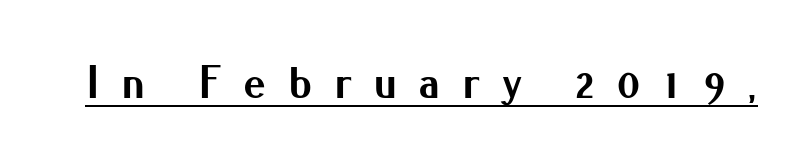
{"serif": "no", "italic": "no", "bold": "yes", "weight": "bold", "width": "normal", "stroke_contrast": "medium", "x_height": "small", "monospaced": "no", "underline": "yes", "letter_spacing": "wide", "letter_spacing_em": 0.47, "glyph_px": 46}
